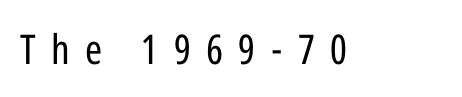
The image shows 41 px regular-weight, condensed sans-serif type, upright; set unusually wide letter spacing (+0.38 em), not underlined; low stroke contrast and a medium x-height.
